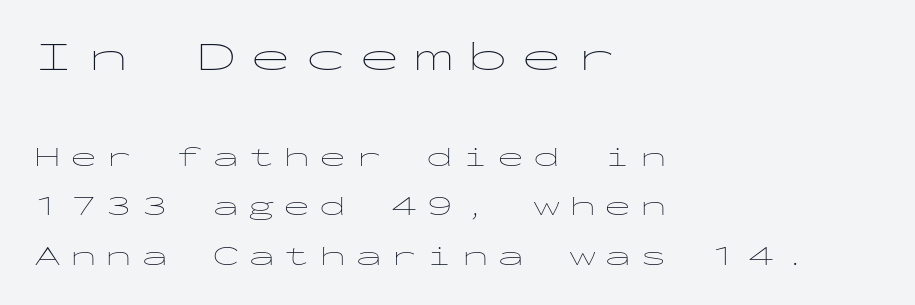
{"serif": "no", "italic": "no", "bold": "no", "weight": "thin", "width": "wide", "stroke_contrast": "low", "x_height": "medium", "monospaced": "yes", "underline": "no", "align": "left", "line_spacing_ratio": 1.83, "letter_spacing": "wide", "letter_spacing_em": 0.32, "larger_block": "first", "size_ratio": 1.52, "glyph_px": 41}
